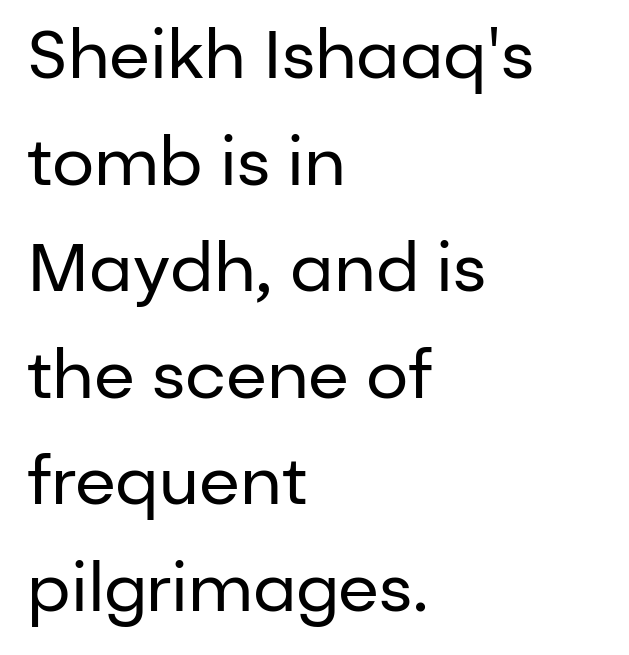
Q: Is the text bold? A: No.
Q: Is the text italic (slanted)? A: No, it is upright.
Q: Is the typeface a serif or a sans-serif typeface? A: Sans-serif.
Q: Is the text underlined? A: No.
Q: How is the paragraph aligned? A: Left-aligned.
Q: Is the spacing between letters normal or unusually wide? A: Normal.
Q: Is the spacing between lines tight, normal or loose? A: Normal.
Q: Width (condensed, normal, or wide)? A: Normal.
Q: Stroke contrast? A: Low.
Q: x-height? A: Medium.
Q: Monospaced? A: No.
